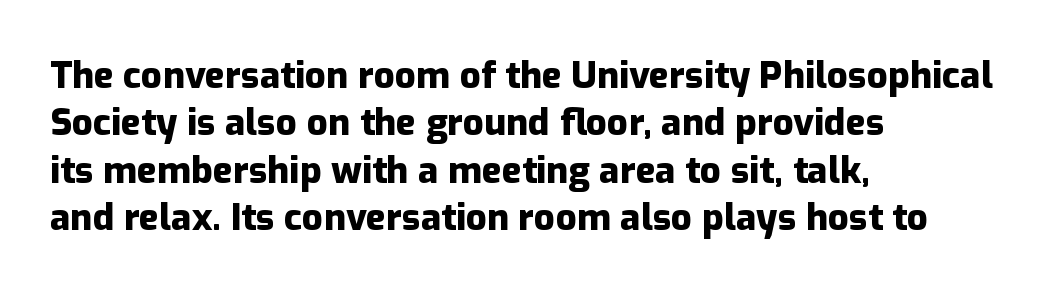
{"serif": "no", "italic": "no", "bold": "yes", "weight": "heavy", "width": "normal", "stroke_contrast": "low", "x_height": "medium", "monospaced": "no", "underline": "no", "align": "left", "line_spacing": "normal", "line_spacing_ratio": 1.28, "letter_spacing": "normal", "letter_spacing_em": 0.0, "glyph_px": 37}
